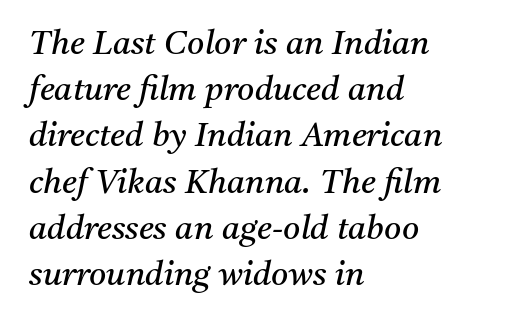
Q: Is the text bold? A: No.
Q: Is the text italic (slanted)? A: Yes, it leans right by about 11 degrees.
Q: Is the typeface a serif or a sans-serif typeface? A: Serif.
Q: Is the text underlined? A: No.
Q: How is the paragraph aligned? A: Left-aligned.
Q: Is the spacing between letters normal or unusually wide? A: Normal.
Q: Is the spacing between lines tight, normal or loose? A: Normal.
Q: Width (condensed, normal, or wide)? A: Normal.
Q: Stroke contrast? A: Medium.
Q: x-height? A: Medium.
Q: Monospaced? A: No.
